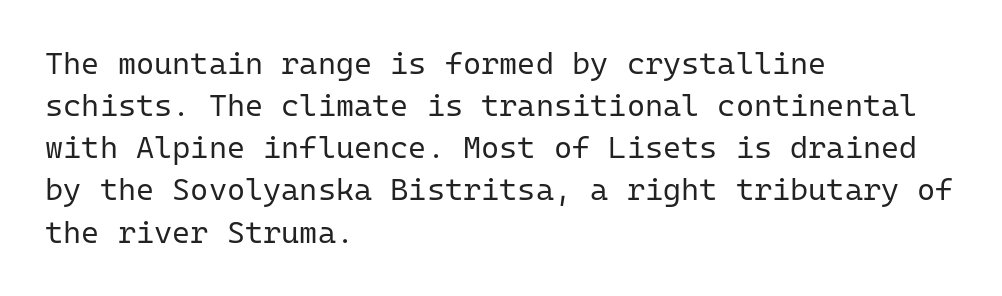
Weight: regular or lighter. Glyph-to-glyph distance matches everyday printed text. The characters display no serif detailing; their extremities are plain. These lines were composed using upright roman letters. Compared with typical paragraphs, the rows here are spaced about the same.
